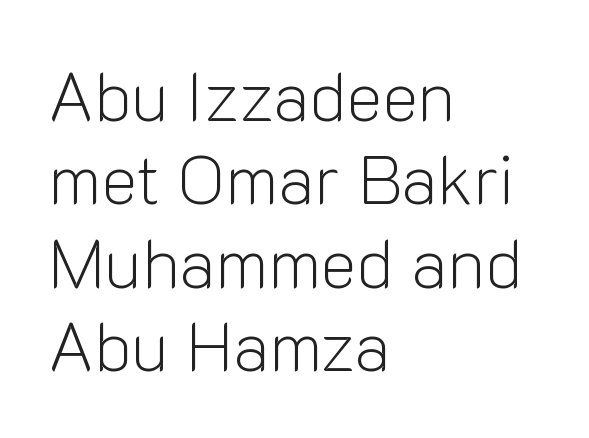
The image shows 69 px light sans-serif type, upright; set left-aligned, line spacing 1.21x, normal letter spacing, not underlined; low stroke contrast and a medium x-height.
